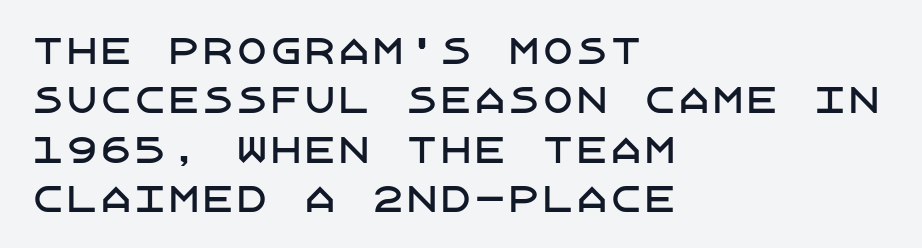
The image shows 34 px sans-serif type, upright; set left-aligned, normal line spacing (1.45x), normal letter spacing, not underlined; low stroke contrast and a large x-height.
